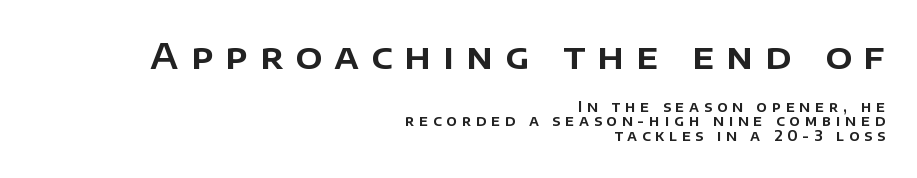
These lines are rendered in a variable-pitch font. Compared with typical paragraphs, the rows here are closer together. The typesetter chose a ragged-left arrangement here. In terms of posture, this sample is upright. Here the glyphs are tracked loosely, breaking word shapes into spaced letters.
